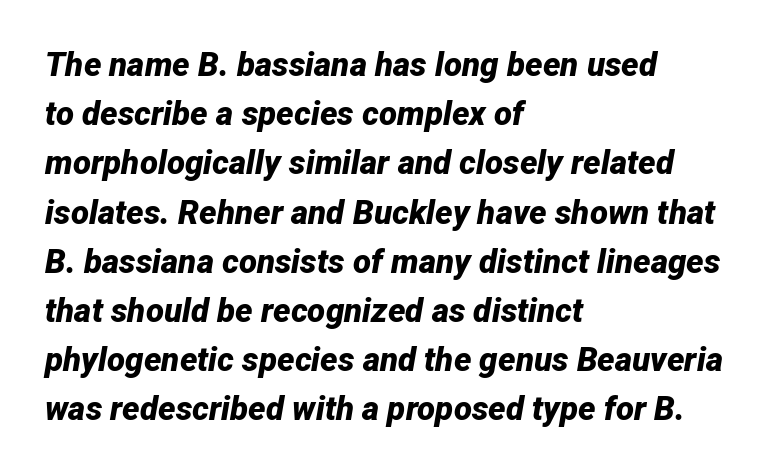
Q: Is the text bold? A: Yes.
Q: Is the text italic (slanted)? A: Yes, it leans right by about 12 degrees.
Q: Is the text underlined? A: No.
Q: How is the paragraph aligned? A: Left-aligned.
Q: Is the spacing between letters normal or unusually wide? A: Normal.
Q: Is the spacing between lines tight, normal or loose? A: Normal.
Q: Width (condensed, normal, or wide)? A: Normal.
Q: Stroke contrast? A: Low.
Q: x-height? A: Medium.
Q: Monospaced? A: No.
